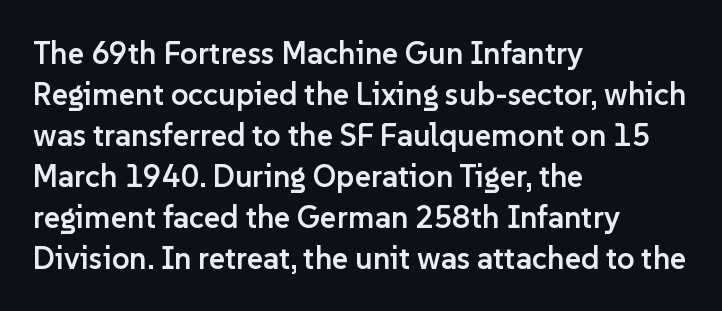
{"serif": "no", "italic": "no", "bold": "semi", "weight": "semibold", "width": "normal", "stroke_contrast": "low", "x_height": "medium", "monospaced": "no", "underline": "no", "align": "left", "line_spacing": "normal", "line_spacing_ratio": 1.32, "letter_spacing": "normal", "letter_spacing_em": 0.0, "glyph_px": 31}
